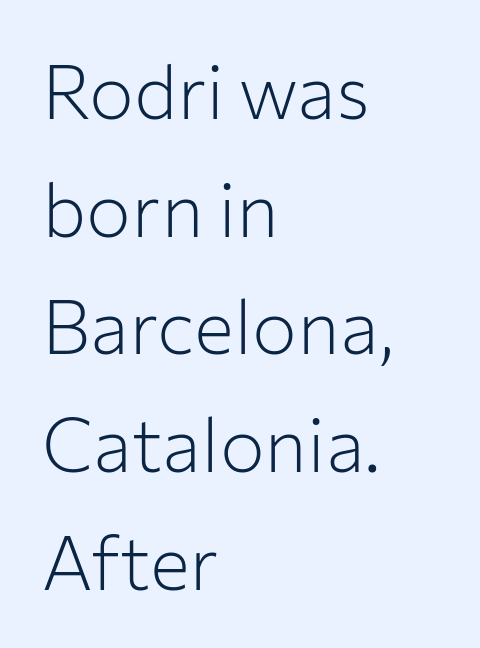
Q: Is the text bold? A: No.
Q: Is the text italic (slanted)? A: No, it is upright.
Q: Is the typeface a serif or a sans-serif typeface? A: Sans-serif.
Q: Is the text underlined? A: No.
Q: How is the paragraph aligned? A: Left-aligned.
Q: Is the spacing between letters normal or unusually wide? A: Normal.
Q: Is the spacing between lines tight, normal or loose? A: Normal.
Q: Width (condensed, normal, or wide)? A: Normal.
Q: Stroke contrast? A: Low.
Q: x-height? A: Medium.
Q: Monospaced? A: No.
